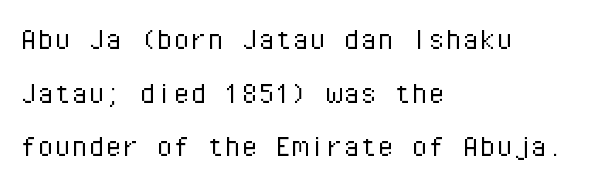
Q: Is the text bold? A: No.
Q: Is the text italic (slanted)? A: No, it is upright.
Q: Is the typeface a serif or a sans-serif typeface? A: Sans-serif.
Q: Is the text underlined? A: No.
Q: How is the paragraph aligned? A: Left-aligned.
Q: Is the spacing between letters normal or unusually wide? A: Normal.
Q: Is the spacing between lines tight, normal or loose? A: Normal.
Q: Width (condensed, normal, or wide)? A: Normal.
Q: Stroke contrast? A: Low.
Q: x-height? A: Medium.
Q: Monospaced? A: Yes.
